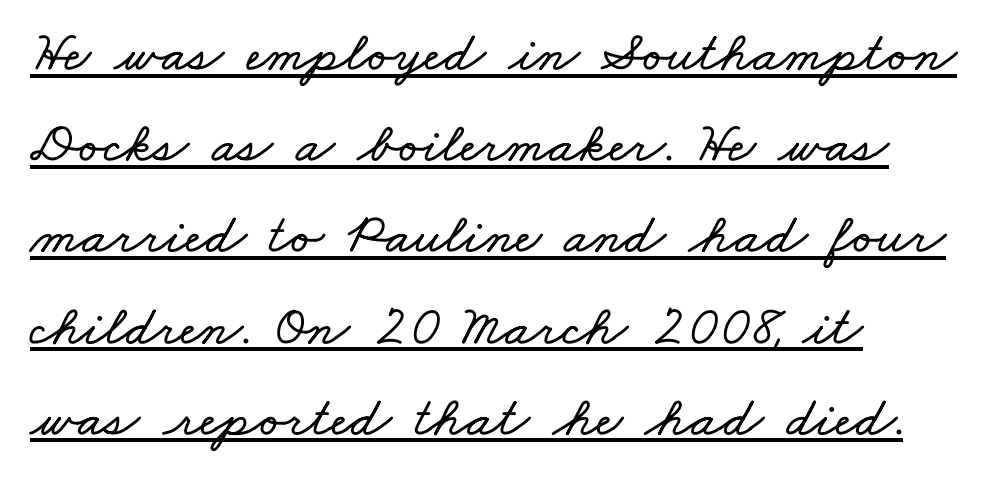
The lines are quadded left. Has an underline been added? It has. In terms of letterspacing, this is plain default setting. Each letter keeps its own natural width here, so spacing adapts to shape. Line spacing here is normal.
